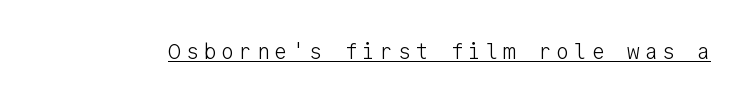
{"italic": "no", "bold": "no", "underline": "yes", "letter_spacing": "wide", "letter_spacing_em": 0.24, "glyph_px": 21}
